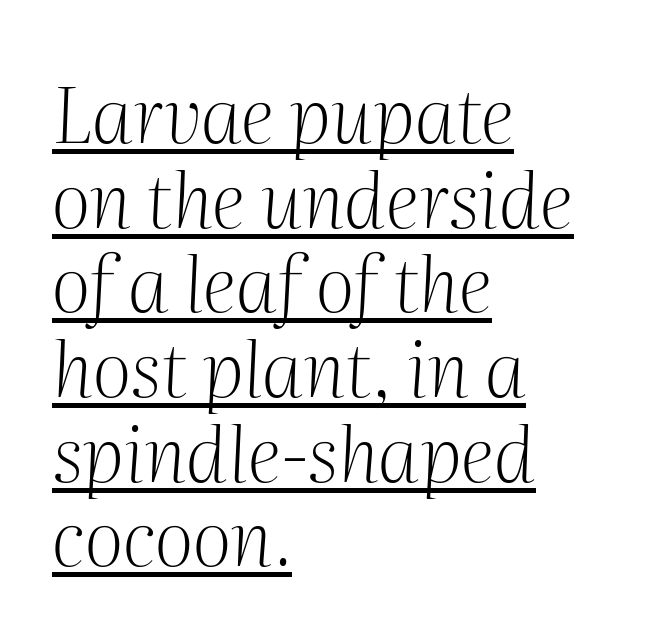
The image shows 77 px light serif type, italic (leaning right); set left-aligned, tight line spacing (1.1x), normal letter spacing, underlined; medium stroke contrast and a medium x-height.
